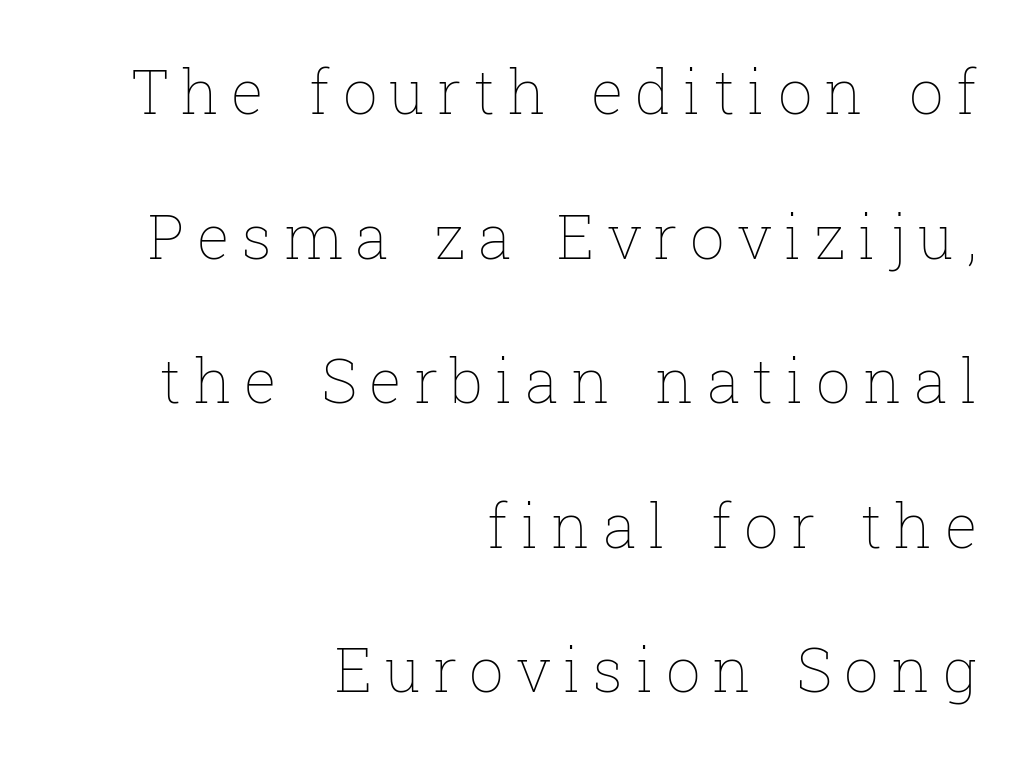
Q: Is the text bold? A: No.
Q: Is the text italic (slanted)? A: No, it is upright.
Q: Is the text underlined? A: No.
Q: How is the paragraph aligned? A: Right-aligned.
Q: Is the spacing between letters normal or unusually wide? A: Unusually wide.
Q: Is the spacing between lines tight, normal or loose? A: Loose.
Q: Width (condensed, normal, or wide)? A: Normal.
Q: Stroke contrast? A: Low.
Q: x-height? A: Medium.
Q: Monospaced? A: No.
